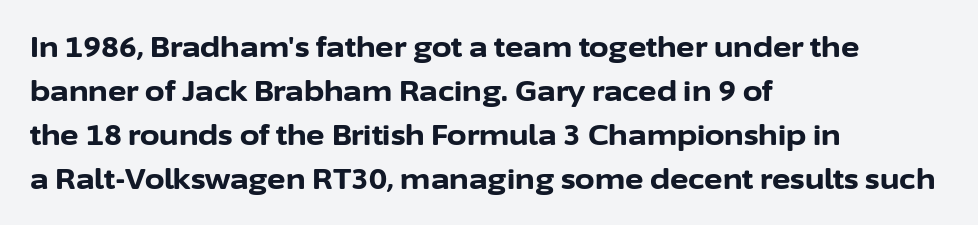
A sans-serif font was chosen for this passage. Observe the ordinary spacing: letters are neighbours, not strangers. Designer's note — italics off, roman on. Caption: multi-line text, flush left, ragged right. You'd pick this weight for a headline — it's a proper bold.
